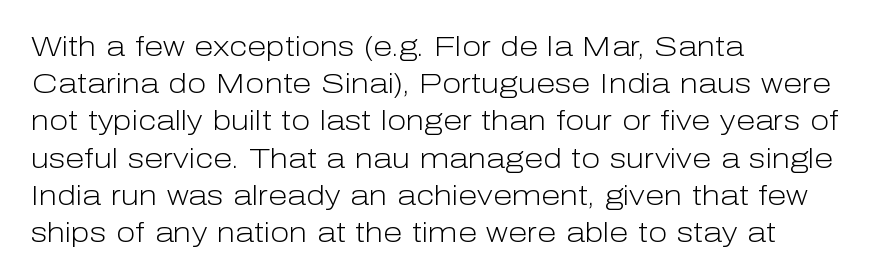
The typeface has the unassuming heft of standard copy or less. The paragraph shown leans on its left margin. The rendering shows plain stroke endings on the letterforms — a sans-serif design. This rendering leaves character spacing at its baseline value. Bare-footed words on every line. Tall strokes in this sample are plumb rather than angled.
